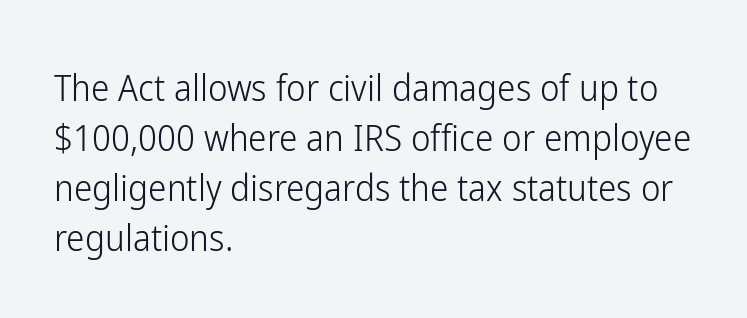
Q: Is the text bold? A: No.
Q: Is the text italic (slanted)? A: No, it is upright.
Q: Is the typeface a serif or a sans-serif typeface? A: Sans-serif.
Q: Is the text underlined? A: No.
Q: How is the paragraph aligned? A: Left-aligned.
Q: Is the spacing between letters normal or unusually wide? A: Normal.
Q: Is the spacing between lines tight, normal or loose? A: Normal.
Q: Width (condensed, normal, or wide)? A: Condensed.
Q: Stroke contrast? A: Low.
Q: x-height? A: Medium.
Q: Monospaced? A: No.
